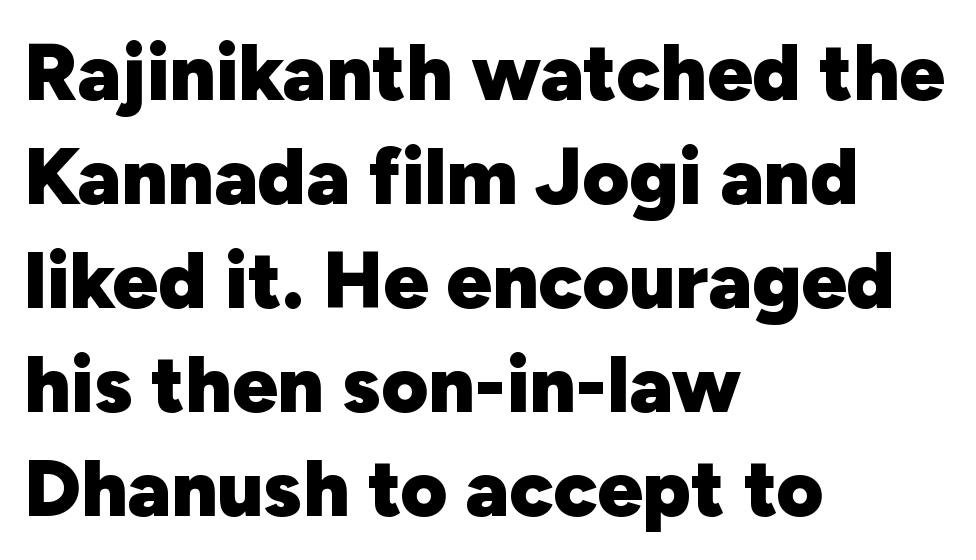
Vertical strokes here are truly vertical. Teacher's note: observe the even left margin — that is flush-left alignment. Any mark beneath the type? The region is blank. Vertical spacing — default. Note the varied advance widths — an 'i' is clearly narrower than an 'm'.
